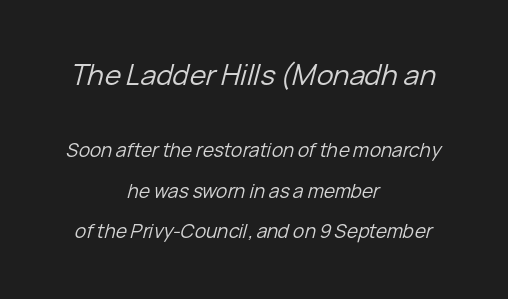
{"italic": "yes", "lean": "right", "slant_degrees": 15, "bold": "no", "weight": "regular", "width": "normal", "stroke_contrast": "low", "x_height": "medium", "monospaced": "no", "underline": "no", "align": "center", "line_spacing": "loose", "line_spacing_ratio": 2.11, "letter_spacing": "normal", "letter_spacing_em": 0.0, "larger_block": "first", "size_ratio": 1.47, "glyph_px": 28}
